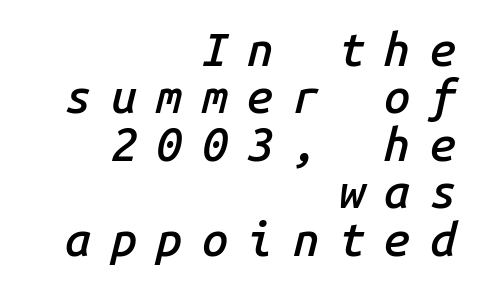
Stems and bowls a touch heavier than normal — semibold. Caption: expanded tracking, letters set apart. Spacing verdict: monospaced, one width for all characters. Quick note: interline space is minimal. A bare baseline throughout the passage. Emphasis-style slanted type is in use.
